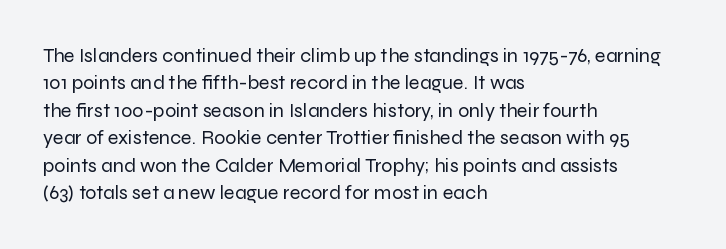
Q: Is the text bold? A: No.
Q: Is the text italic (slanted)? A: No, it is upright.
Q: Is the text underlined? A: No.
Q: How is the paragraph aligned? A: Left-aligned.
Q: Is the spacing between letters normal or unusually wide? A: Normal.
Q: Is the spacing between lines tight, normal or loose? A: Normal.
